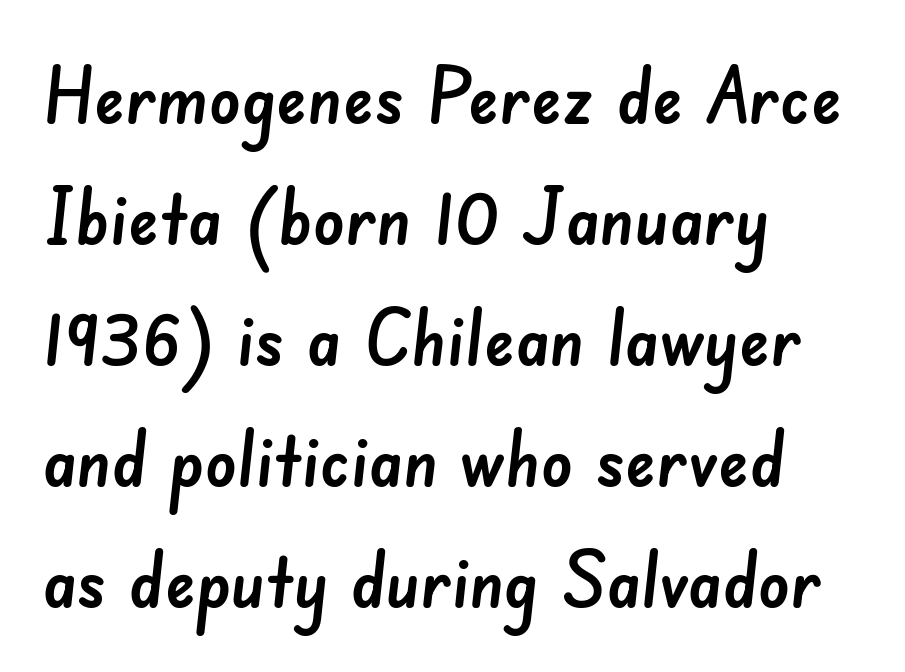
{"serif": "no", "width": "normal", "stroke_contrast": "low", "x_height": "small", "monospaced": "no", "underline": "no", "align": "left", "line_spacing": "normal", "line_spacing_ratio": 1.55, "letter_spacing": "normal", "letter_spacing_em": 0.0, "glyph_px": 78}
